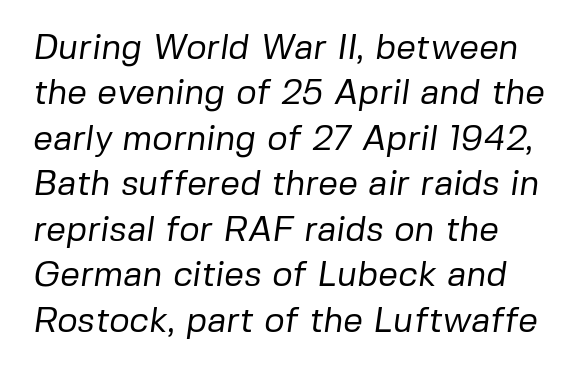
Q: Is the text bold? A: No.
Q: Is the typeface a serif or a sans-serif typeface? A: Sans-serif.
Q: Is the text underlined? A: No.
Q: Is the spacing between letters normal or unusually wide? A: Normal.
Q: Is the spacing between lines tight, normal or loose? A: Normal.
Q: Width (condensed, normal, or wide)? A: Normal.
Q: Stroke contrast? A: Low.
Q: x-height? A: Medium.
Q: Monospaced? A: No.
